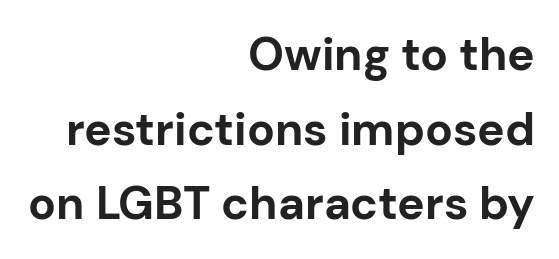
{"serif": "no", "italic": "no", "bold": "yes", "weight": "bold", "width": "normal", "stroke_contrast": "low", "x_height": "medium", "monospaced": "no", "underline": "no", "align": "right", "line_spacing": "normal", "line_spacing_ratio": 1.62, "letter_spacing": "normal", "letter_spacing_em": 0.0, "glyph_px": 46}
